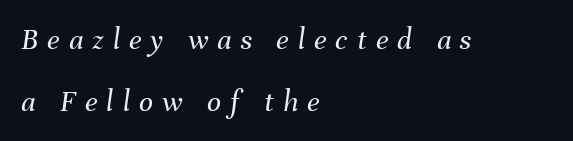
The image shows 31 px regular-weight type, italic (leaning right); set left-aligned, loose line spacing (2.0x), unusually wide letter spacing (+0.29 em), not underlined; medium stroke contrast and a medium x-height.
